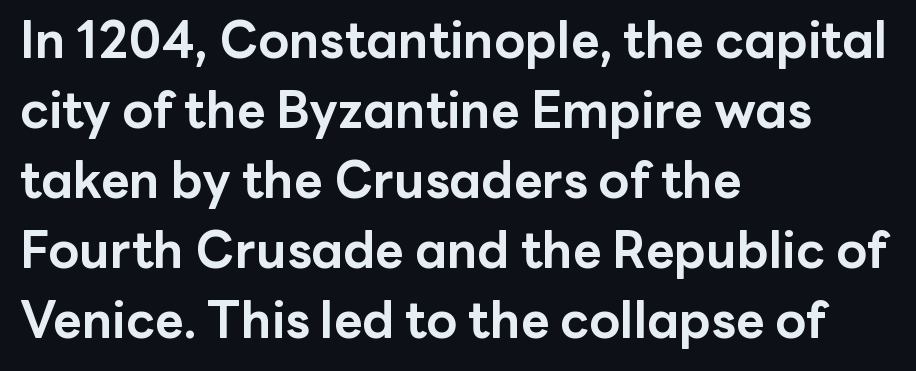
The image shows 50 px bold sans-serif type, upright; set left-aligned, normal line spacing (1.4x), normal letter spacing, not underlined; low stroke contrast and a medium x-height.
